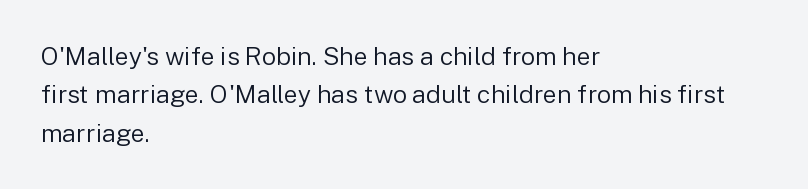
This sample uses an upright cut, with every glyph sitting square on the baseline. The string is rendered with underlining switched off. Tracking value appears to be zero — textbook default spacing. The lines in this sample share a left origin and differ only in where they stop. Vertical spacing — default.
